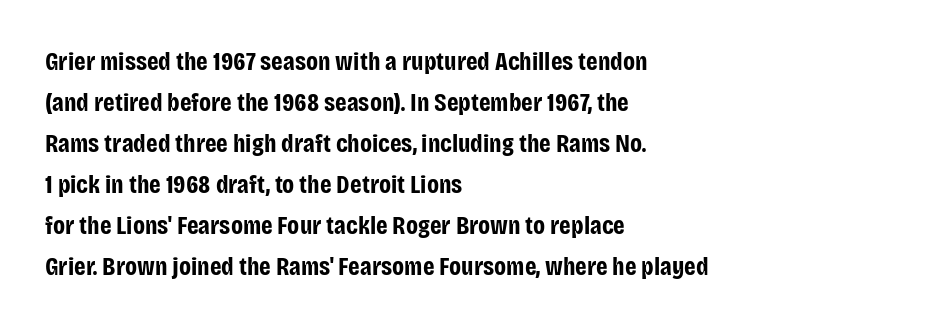
Standard letterfit; no display-style spreading of the glyphs. Compared with typical paragraphs, the rows here are spaced about the same. A bare baseline throughout the passage. Every stem runs plumb, perpendicular to the baseline. The typesetter chose a ragged-right arrangement here. The font is running at its bold setting.
